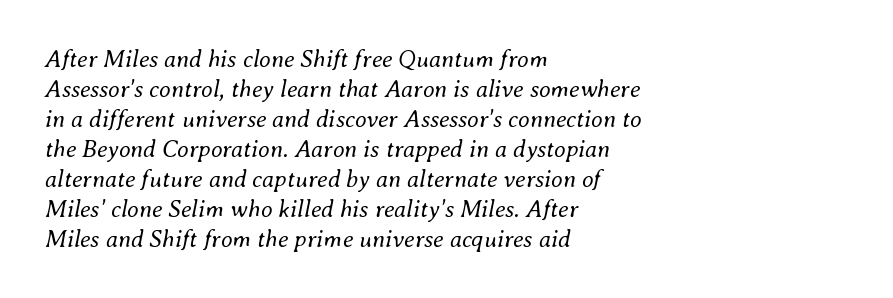
Q: Is the text bold? A: No.
Q: Is the text italic (slanted)? A: Yes, it leans right by about 8 degrees.
Q: Is the text underlined? A: No.
Q: How is the paragraph aligned? A: Left-aligned.
Q: Is the spacing between letters normal or unusually wide? A: Normal.
Q: Is the spacing between lines tight, normal or loose? A: Normal.
